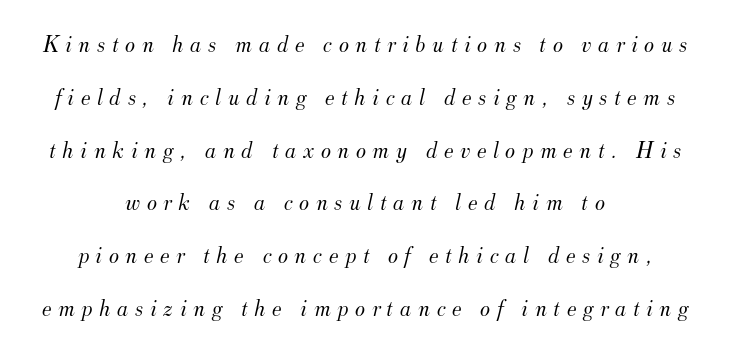
The image shows 24 px text type, italic (leaning right); set centered, loose line spacing (2.2x), unusually wide letter spacing (+0.27 em), not underlined.
